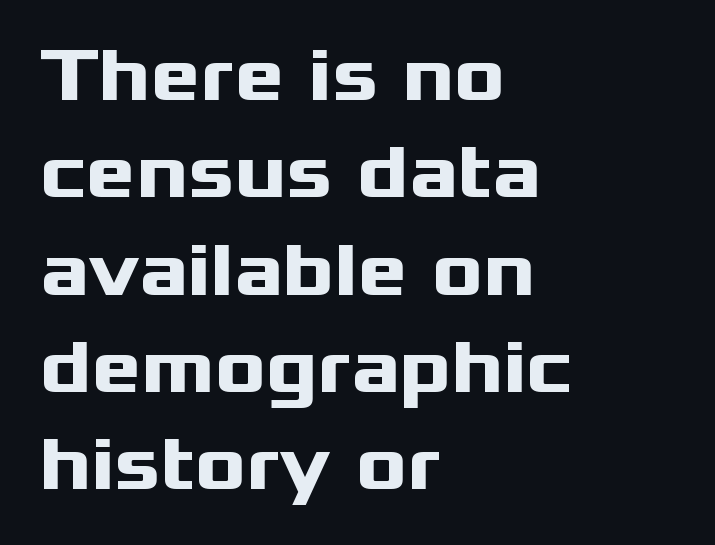
Characters remain perfectly vertical along every line. A dark, heavy texture on the line: the type is bold. How are the letters spaced? Ordinarily, with no added tracking. Regarding leading, the lines here are spaced in the standard way. Letterform terminals end flat and unadorned throughout the passage. Only glyphs here, with clear space below each row.
